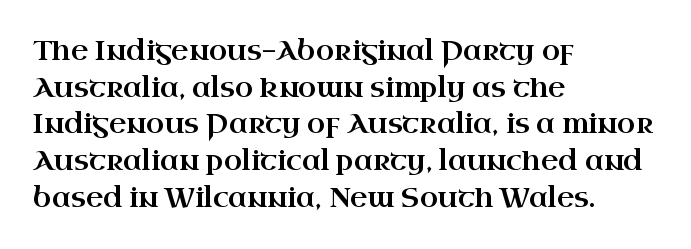
Q: Is the text italic (slanted)? A: No, it is upright.
Q: Is the text underlined? A: No.
Q: How is the paragraph aligned? A: Left-aligned.
Q: Is the spacing between letters normal or unusually wide? A: Normal.
Q: Is the spacing between lines tight, normal or loose? A: Normal.
